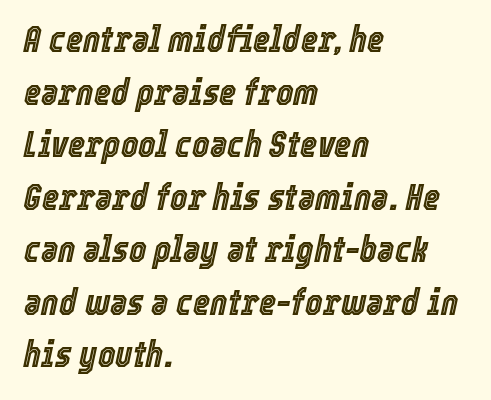
The image shows 37 px condensed type, italic (leaning right); set left-aligned, normal line spacing (1.42x), normal letter spacing, not underlined; a medium x-height.
